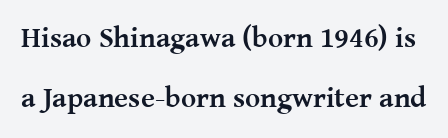
Q: Is the text bold? A: Yes.
Q: Is the text italic (slanted)? A: No, it is upright.
Q: Is the typeface a serif or a sans-serif typeface? A: Serif.
Q: Is the text underlined? A: No.
Q: Is the spacing between letters normal or unusually wide? A: Normal.
Q: Is the spacing between lines tight, normal or loose? A: Loose.
Q: Width (condensed, normal, or wide)? A: Normal.
Q: Stroke contrast? A: Medium.
Q: x-height? A: Medium.
Q: Monospaced? A: No.
